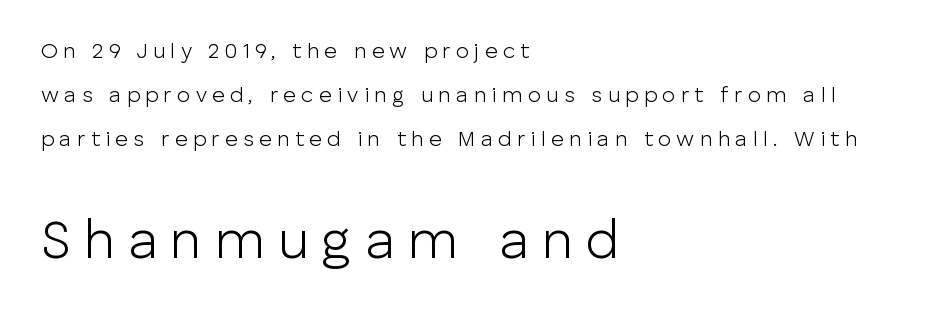
Q: Is the text bold? A: No.
Q: Is the text italic (slanted)? A: No, it is upright.
Q: Is the typeface a serif or a sans-serif typeface? A: Sans-serif.
Q: Is the text underlined? A: No.
Q: How is the paragraph aligned? A: Left-aligned.
Q: Is the spacing between letters normal or unusually wide? A: Unusually wide.
Q: Is the spacing between lines tight, normal or loose? A: Loose.
Q: Which block of text is set in a larger size, the first (top) or the second (bottom)? A: The second (bottom) one.
Q: Width (condensed, normal, or wide)? A: Normal.
Q: Stroke contrast? A: Low.
Q: x-height? A: Medium.
Q: Monospaced? A: No.
